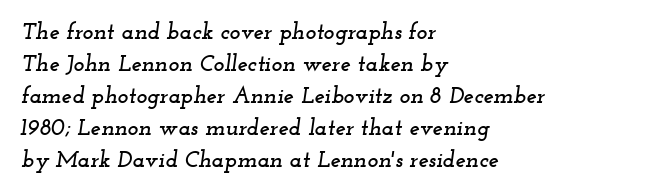
The image shows 23 px text type, italic (leaning right); set left-aligned, normal line spacing (1.39x), normal letter spacing, not underlined.
